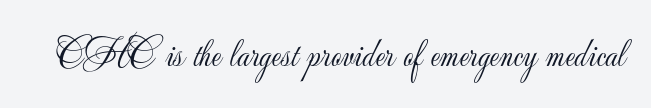
The image shows 40 px light sans-serif type; set normal letter spacing, not underlined; low stroke contrast and a small x-height.
